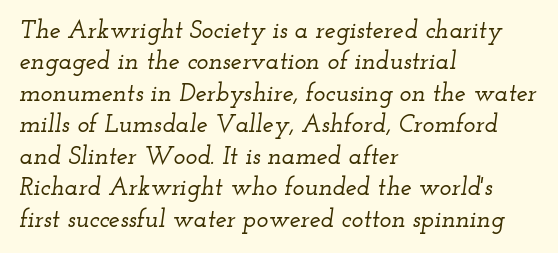
The image shows 25 px text type, italic (leaning right); set left-aligned, normal line spacing (1.26x), normal letter spacing, not underlined.
